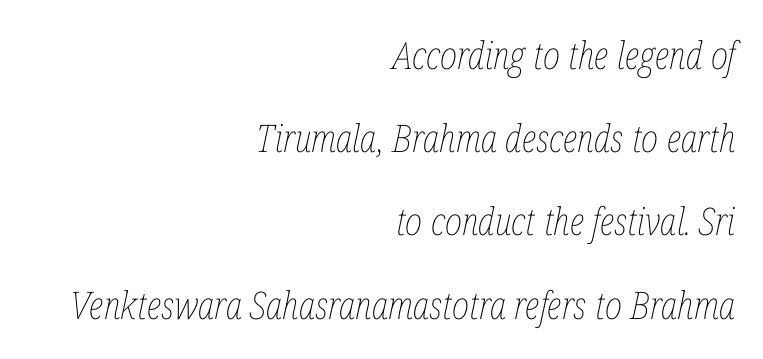
The image shows 38 px thin, condensed type, italic (leaning right); set right-aligned, loose line spacing (2.19x), normal letter spacing, not underlined; low stroke contrast and a medium x-height.
